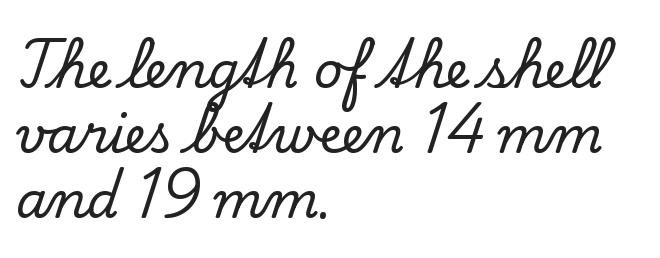
Notice how the passage keeps a crisp vertical edge on the left only. The foot of each line stays bare and open. The passage shown is typeset with a serif family. Does extra space separate the letters? No, they use regular spacing. A typesetter would call this proportional, since set widths differ per character.
